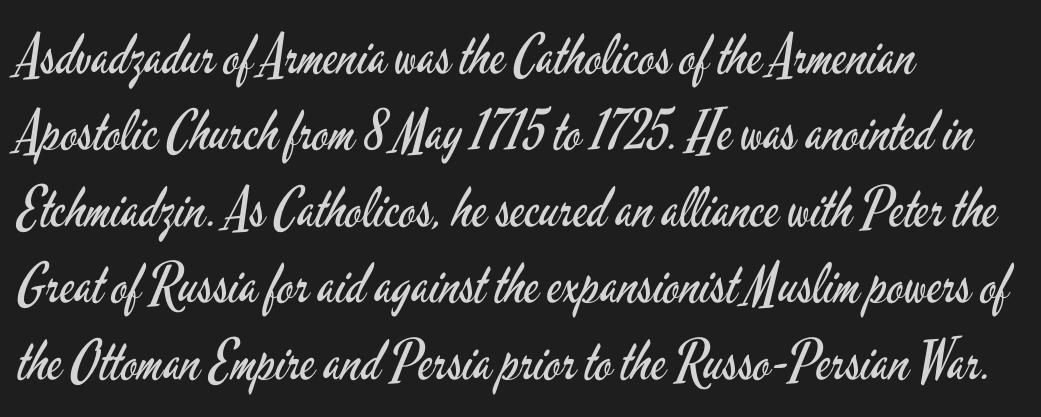
The image shows 55 px regular-weight, condensed sans-serif type; set left-aligned, normal line spacing (1.39x), normal letter spacing, not underlined; low stroke contrast and a small x-height.
